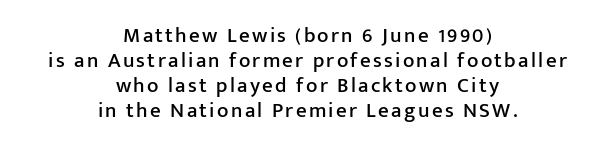
The image shows 21 px text type, upright; set centered, line spacing 1.19x, not underlined.
